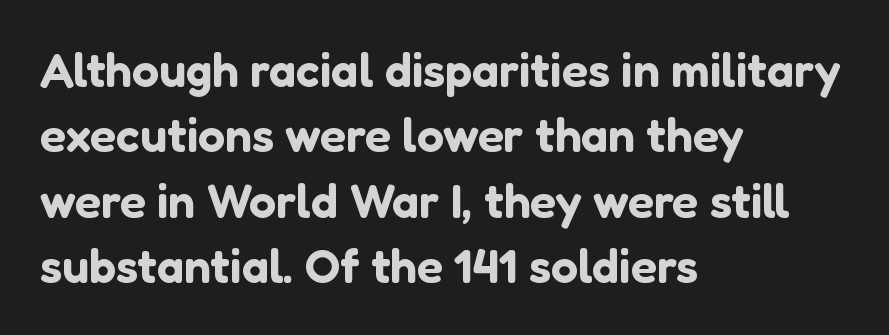
{"serif": "no", "italic": "no", "width": "normal", "stroke_contrast": "low", "x_height": "medium", "monospaced": "no", "underline": "no", "align": "left", "line_spacing": "normal", "line_spacing_ratio": 1.36, "letter_spacing": "normal", "letter_spacing_em": 0.0, "glyph_px": 48}
